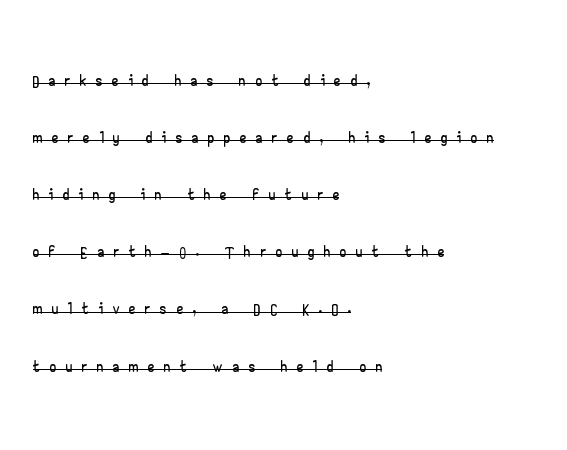
{"italic": "no", "underline": "yes", "align": "left", "line_spacing": "loose", "line_spacing_ratio": 2.38, "letter_spacing": "wide", "letter_spacing_em": 0.43, "glyph_px": 24}
